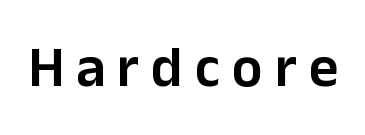
The image shows 57 px semibold sans-serif type, upright; set unusually wide letter spacing (+0.21 em), not underlined; low stroke contrast and a medium x-height.
